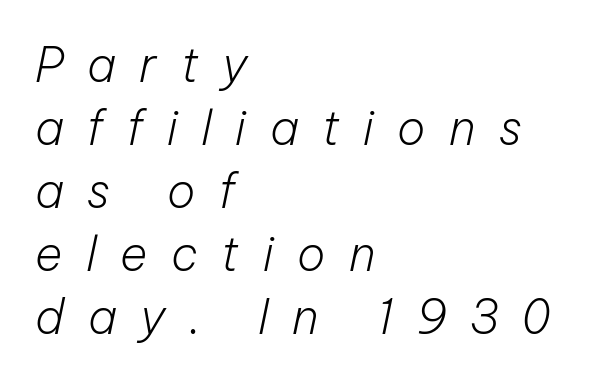
Q: Is the text bold? A: No.
Q: Is the text italic (slanted)? A: Yes, it leans right by about 12 degrees.
Q: Is the text underlined? A: No.
Q: How is the paragraph aligned? A: Left-aligned.
Q: Is the spacing between letters normal or unusually wide? A: Unusually wide.
Q: Is the spacing between lines tight, normal or loose? A: Normal.
Q: Width (condensed, normal, or wide)? A: Normal.
Q: Stroke contrast? A: Low.
Q: x-height? A: Medium.
Q: Monospaced? A: No.
